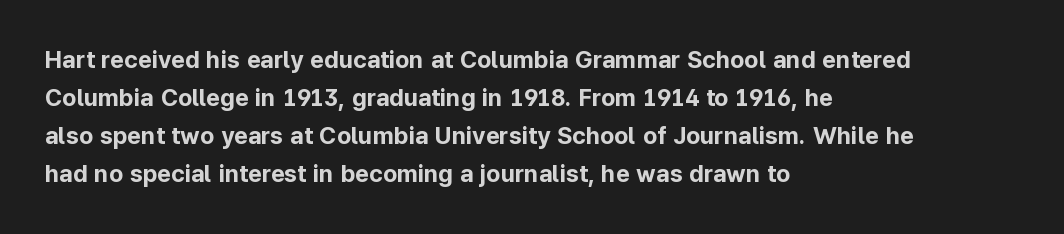
Any mark beneath the type? The region is blank. The letters stand upright; this is a roman face. The type is set solid horizontally, with unmodified tracking. Which margin do the lines hug? The left one — the right edge is uneven. The rendering uses a bold face; every stroke is thick and dark.
